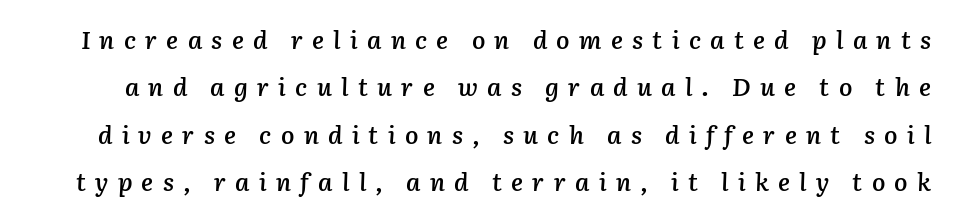
Q: Is the text bold? A: Semi-bold.
Q: Is the text italic (slanted)? A: Yes, it leans right by about 3 degrees.
Q: Is the text underlined? A: No.
Q: Is the spacing between letters normal or unusually wide? A: Unusually wide.
Q: Is the spacing between lines tight, normal or loose? A: Loose.
